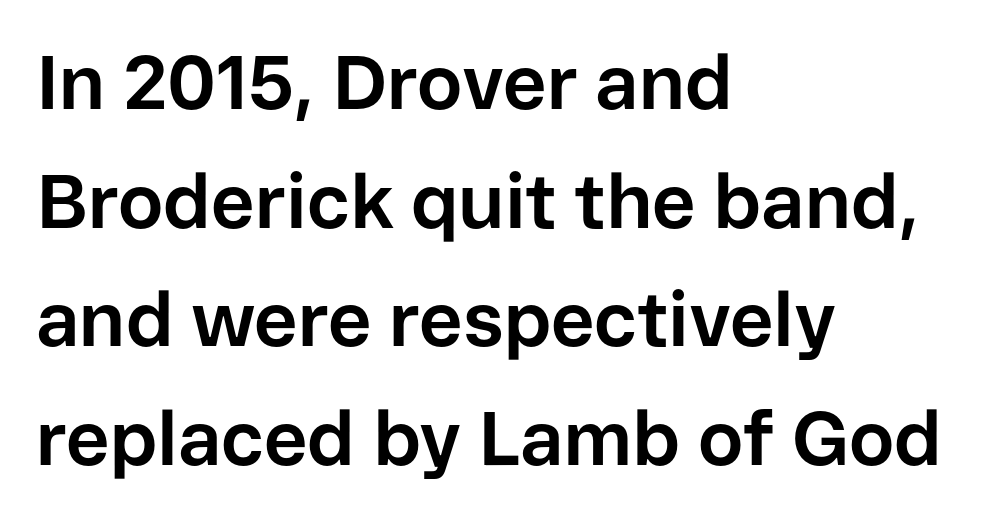
Is this a fixed-width face? No — the glyphs have proportional, varying widths. In terms of letterspacing, this is plain default setting. A student would call this left alignment; a typographer would say flush left, rag right. Strong, thick strokes mark this as bold type. The space beneath each line is pristine and unruled.
